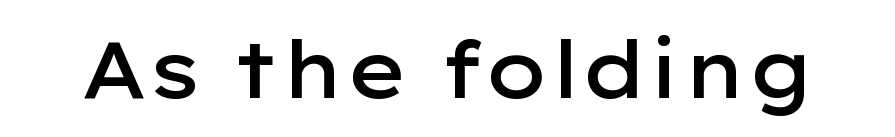
Plain, unruled lines of type. These lines are rendered in a variable-pitch font. Each letter's strokes conclude bluntly, with no projecting serifs. Unlike italic type, these characters show no tilt at all. Strokes here are thickened, but only to semibold level. Compared with typical body copy, the letter spacing here is the same.
